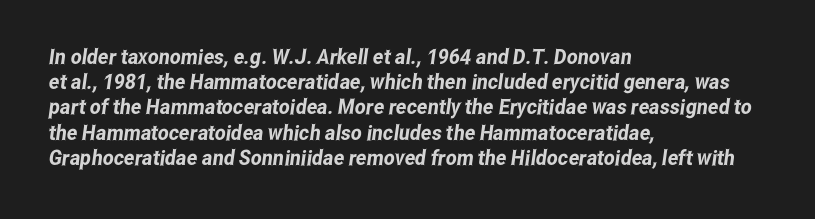
Q: Is the text underlined? A: No.
Q: How is the paragraph aligned? A: Left-aligned.
Q: Is the spacing between letters normal or unusually wide? A: Normal.
